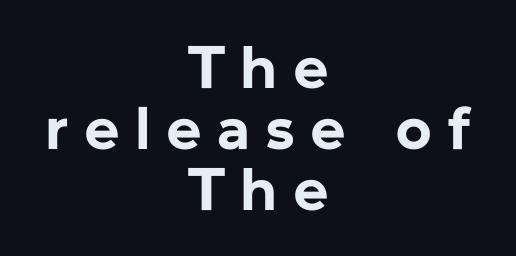
The image shows 60 px bold sans-serif type, upright; set centered, tight line spacing (1.02x), unusually wide letter spacing (+0.28 em), not underlined; low stroke contrast and a medium x-height.
